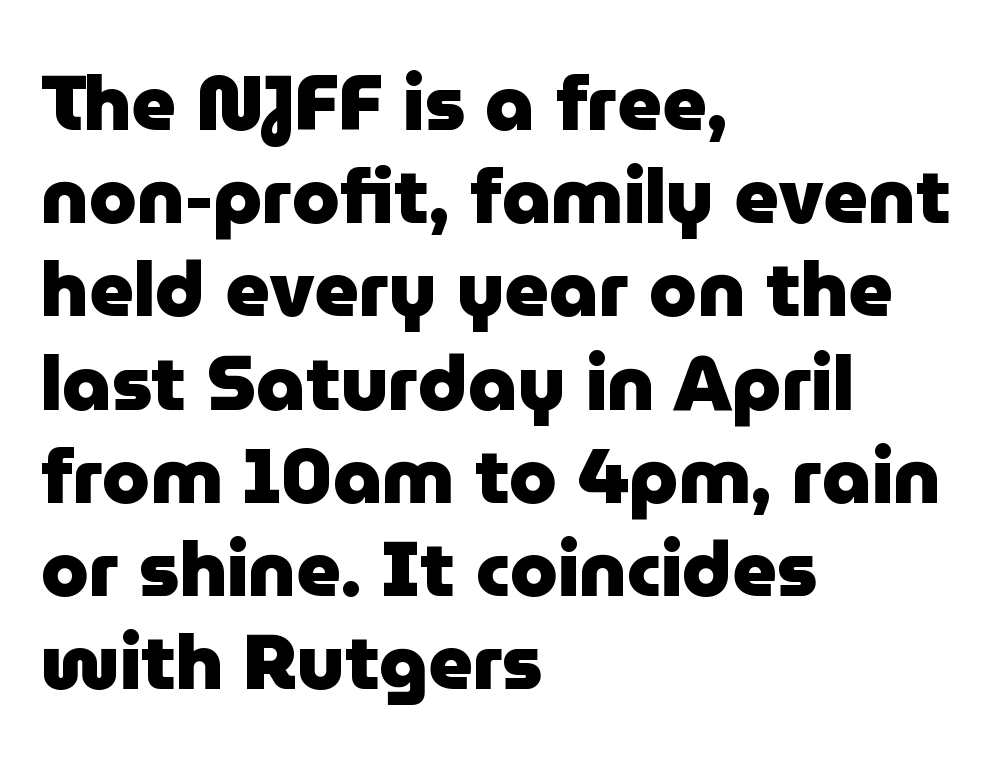
Q: Is the text bold? A: Yes.
Q: Is the text italic (slanted)? A: No, it is upright.
Q: Is the typeface a serif or a sans-serif typeface? A: Sans-serif.
Q: Is the text underlined? A: No.
Q: How is the paragraph aligned? A: Left-aligned.
Q: Is the spacing between letters normal or unusually wide? A: Normal.
Q: Width (condensed, normal, or wide)? A: Normal.
Q: Stroke contrast? A: Low.
Q: x-height? A: Medium.
Q: Monospaced? A: No.
